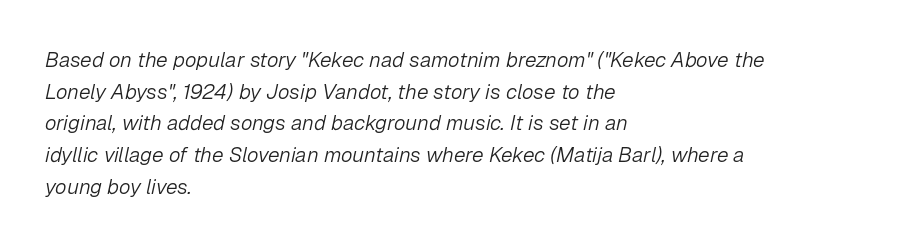
Q: Is the text bold? A: No.
Q: Is the text italic (slanted)? A: Yes, it leans right by about 12 degrees.
Q: Is the text underlined? A: No.
Q: How is the paragraph aligned? A: Left-aligned.
Q: Is the spacing between letters normal or unusually wide? A: Normal.
Q: Is the spacing between lines tight, normal or loose? A: Normal.
